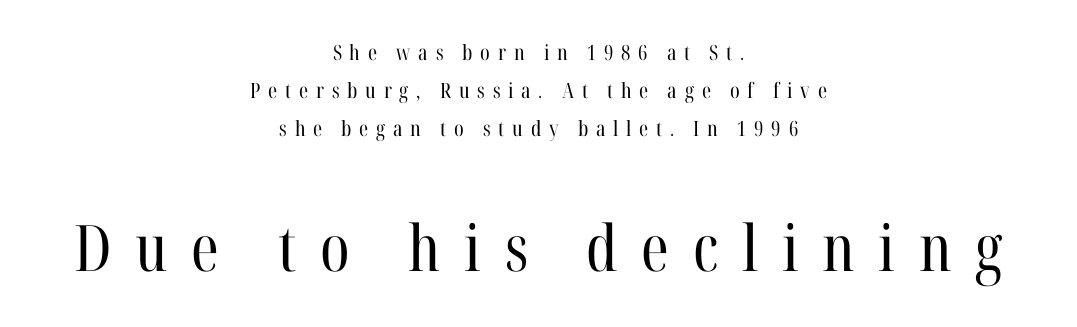
{"serif": "yes", "italic": "no", "bold": "no", "weight": "regular", "width": "condensed", "stroke_contrast": "high", "x_height": "medium", "monospaced": "no", "underline": "no", "align": "center", "line_spacing_ratio": 1.8, "letter_spacing": "wide", "letter_spacing_em": 0.37, "larger_block": "second", "size_ratio": 3.05, "glyph_px": 64}
